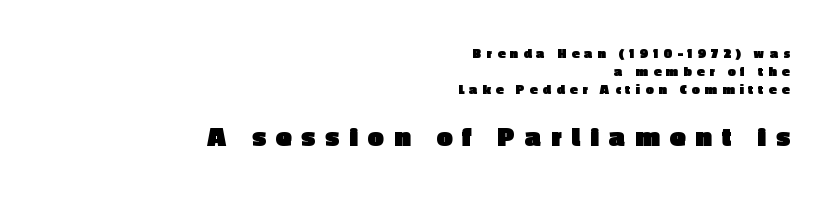
The image shows 28 px heavy sans-serif type, upright; set right-aligned, normal line spacing (1.27x), unusually wide letter spacing (+0.38 em), not underlined; the second (bottom) block is 2.0x larger; a medium x-height.
